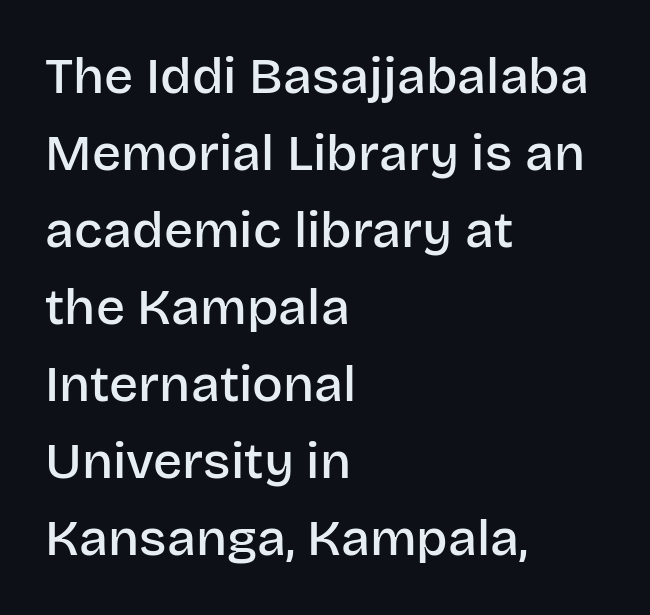
Q: Is the text bold? A: Semi-bold.
Q: Is the text italic (slanted)? A: No, it is upright.
Q: Is the typeface a serif or a sans-serif typeface? A: Sans-serif.
Q: Is the text underlined? A: No.
Q: How is the paragraph aligned? A: Left-aligned.
Q: Is the spacing between letters normal or unusually wide? A: Normal.
Q: Is the spacing between lines tight, normal or loose? A: Normal.
Q: Width (condensed, normal, or wide)? A: Normal.
Q: Stroke contrast? A: Low.
Q: x-height? A: Large.
Q: Monospaced? A: No.
